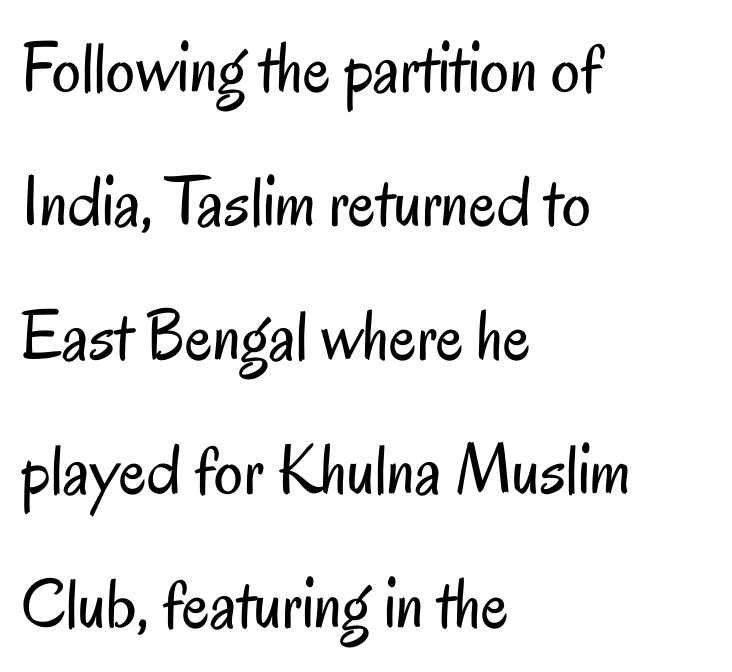
{"serif": "no", "italic": "no", "bold": "no", "weight": "regular", "width": "condensed", "stroke_contrast": "low", "x_height": "small", "monospaced": "no", "underline": "no", "align": "left", "line_spacing_ratio": 1.86, "letter_spacing": "normal", "letter_spacing_em": 0.0, "glyph_px": 72}
